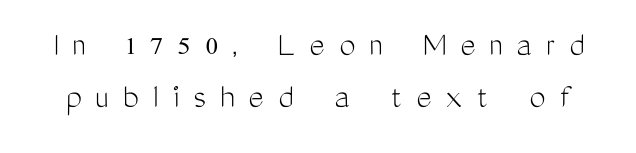
The image shows 36 px light, condensed sans-serif type, upright; set normal line spacing (1.45x), unusually wide letter spacing (+0.4 em), not underlined; medium stroke contrast and a medium x-height.
